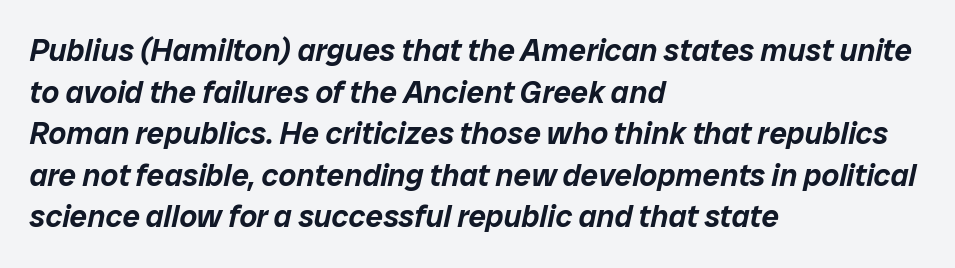
{"italic": "yes", "lean": "right", "slant_degrees": 12, "width": "normal", "stroke_contrast": "low", "x_height": "medium", "monospaced": "no", "underline": "no", "align": "left", "line_spacing": "normal", "line_spacing_ratio": 1.34, "letter_spacing": "normal", "letter_spacing_em": 0.0, "glyph_px": 31}
